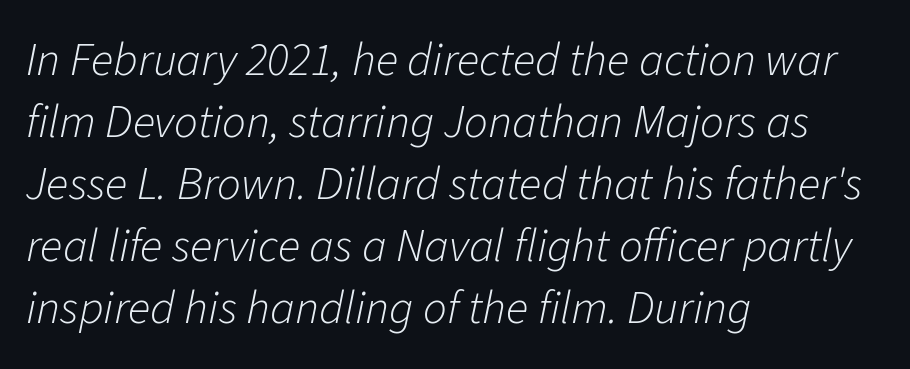
{"italic": "yes", "lean": "right", "slant_degrees": 11, "bold": "no", "weight": "light", "width": "normal", "stroke_contrast": "low", "x_height": "medium", "monospaced": "no", "underline": "no", "align": "left", "line_spacing": "normal", "line_spacing_ratio": 1.32, "letter_spacing": "normal", "letter_spacing_em": 0.0, "glyph_px": 47}
